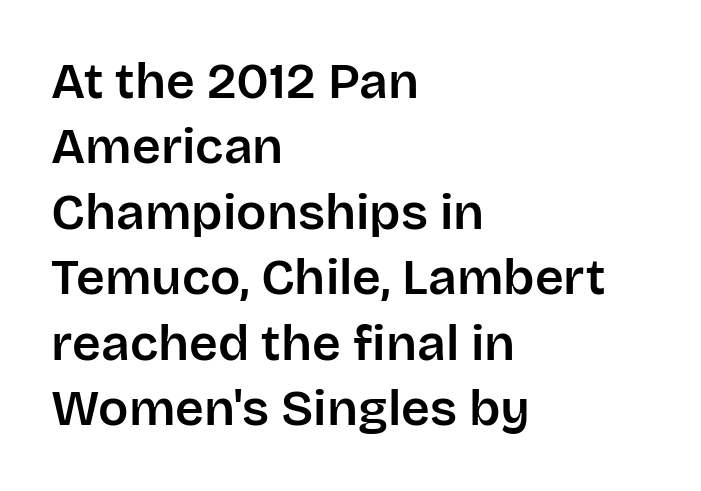
The paragraph has a hard left edge and a soft right edge. The rendering keeps characters at their native spacing. Here the designer chose a conventional face with non-uniform glyph widths. The glyphs are unaccompanied by any horizontal stroke below them. Notice how the stems are strictly vertical — no italics here. This sample keeps an unexceptional amount of space between lines.
